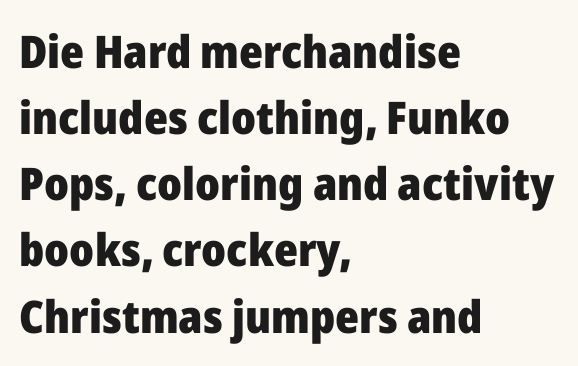
{"serif": "no", "italic": "no", "bold": "yes", "weight": "heavy", "width": "normal", "stroke_contrast": "low", "x_height": "medium", "monospaced": "no", "underline": "no", "align": "left", "line_spacing": "normal", "line_spacing_ratio": 1.47, "letter_spacing": "normal", "letter_spacing_em": 0.0, "glyph_px": 45}
